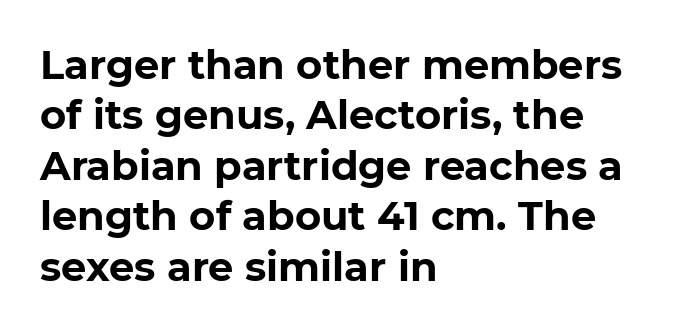
Q: Is the text bold? A: Yes.
Q: Is the text italic (slanted)? A: No, it is upright.
Q: Is the typeface a serif or a sans-serif typeface? A: Sans-serif.
Q: Is the text underlined? A: No.
Q: How is the paragraph aligned? A: Left-aligned.
Q: Is the spacing between letters normal or unusually wide? A: Normal.
Q: Is the spacing between lines tight, normal or loose? A: Normal.
Q: Width (condensed, normal, or wide)? A: Normal.
Q: Stroke contrast? A: Low.
Q: x-height? A: Medium.
Q: Monospaced? A: No.
